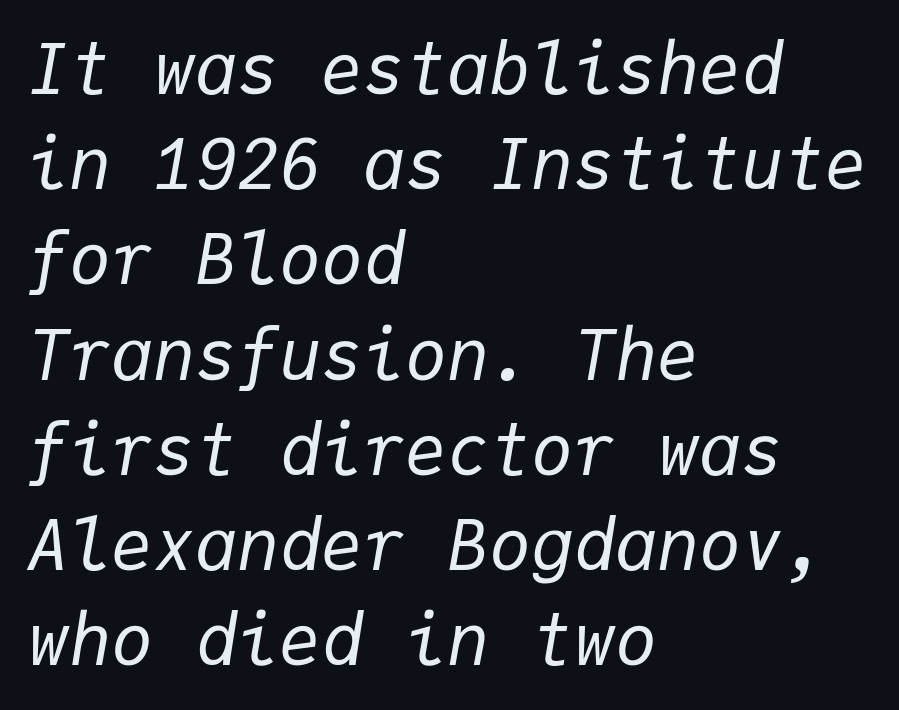
Q: Is the text bold? A: No.
Q: Is the text italic (slanted)? A: Yes, it leans right by about 9 degrees.
Q: Is the text underlined? A: No.
Q: How is the paragraph aligned? A: Left-aligned.
Q: Is the spacing between letters normal or unusually wide? A: Normal.
Q: Is the spacing between lines tight, normal or loose? A: Normal.
Q: Width (condensed, normal, or wide)? A: Normal.
Q: Stroke contrast? A: Low.
Q: x-height? A: Medium.
Q: Monospaced? A: Yes.
